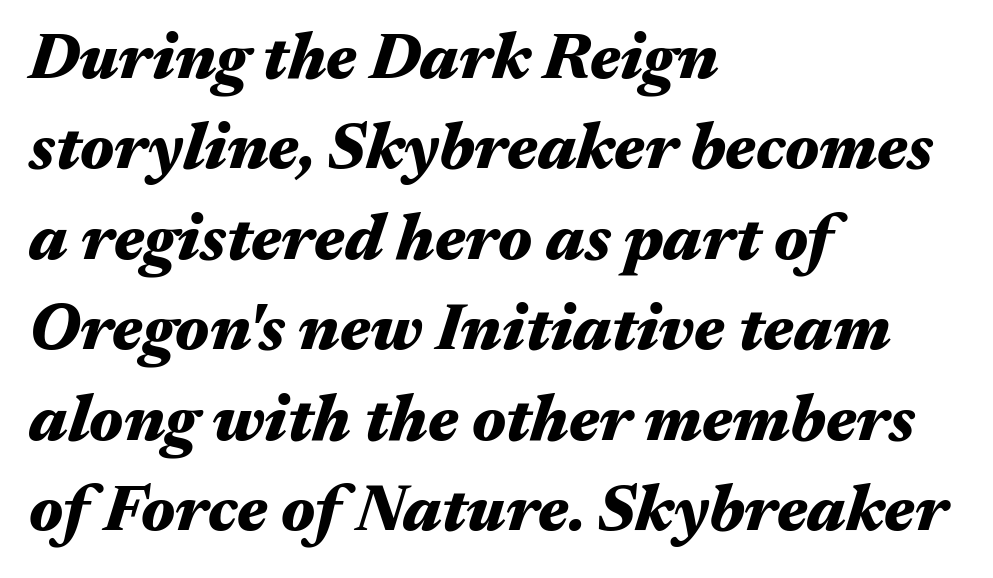
Q: Is the text bold? A: Yes.
Q: Is the text italic (slanted)? A: Yes, it leans right by about 17 degrees.
Q: Is the text underlined? A: No.
Q: How is the paragraph aligned? A: Left-aligned.
Q: Is the spacing between letters normal or unusually wide? A: Normal.
Q: Is the spacing between lines tight, normal or loose? A: Normal.
Q: Width (condensed, normal, or wide)? A: Wide.
Q: Stroke contrast? A: Medium.
Q: x-height? A: Medium.
Q: Monospaced? A: No.
